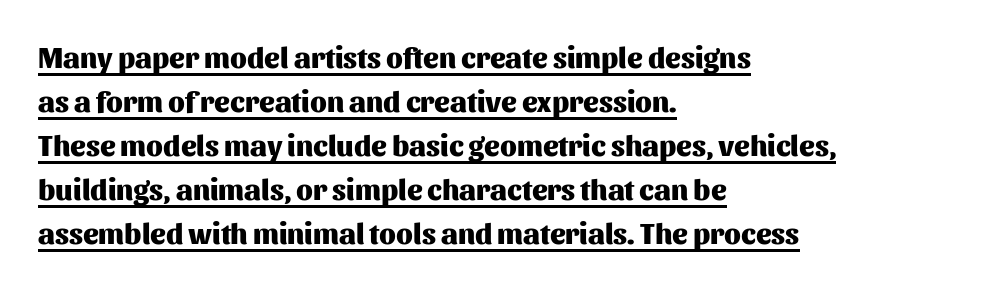
Q: Is the text bold? A: Yes.
Q: Is the text italic (slanted)? A: No, it is upright.
Q: Is the typeface a serif or a sans-serif typeface? A: Sans-serif.
Q: Is the text underlined? A: Yes.
Q: How is the paragraph aligned? A: Left-aligned.
Q: Is the spacing between letters normal or unusually wide? A: Normal.
Q: Is the spacing between lines tight, normal or loose? A: Normal.
Q: Width (condensed, normal, or wide)? A: Normal.
Q: Stroke contrast? A: Medium.
Q: x-height? A: Medium.
Q: Monospaced? A: No.
